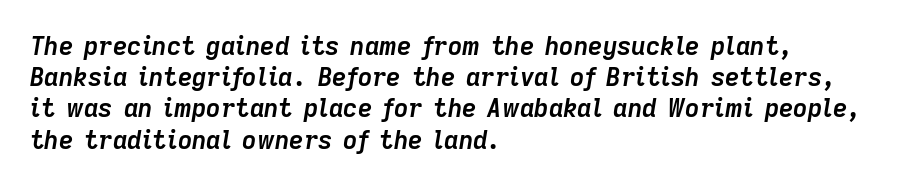
Q: Is the text bold? A: Yes.
Q: Is the text italic (slanted)? A: Yes, it leans right by about 9 degrees.
Q: Is the text underlined? A: No.
Q: How is the paragraph aligned? A: Left-aligned.
Q: Is the spacing between letters normal or unusually wide? A: Normal.
Q: Is the spacing between lines tight, normal or loose? A: Normal.
